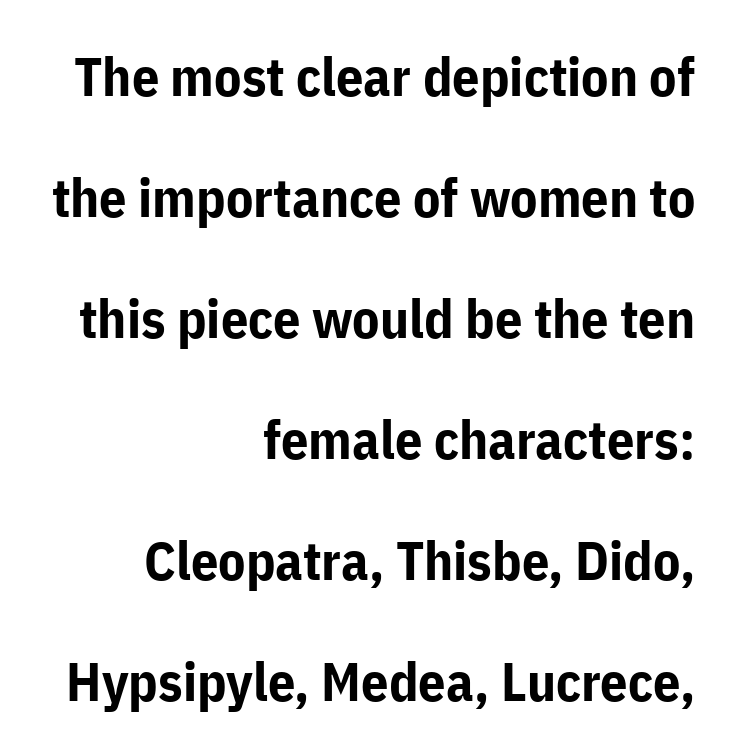
The image shows 54 px bold sans-serif type, upright; set right-aligned, loose line spacing (2.24x), normal letter spacing, not underlined; low stroke contrast and a medium x-height.
